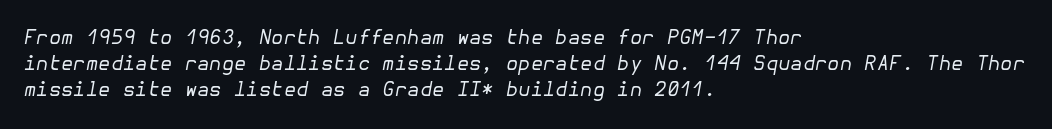
Q: Is the text bold? A: No.
Q: Is the text italic (slanted)? A: Yes, it leans right by about 10 degrees.
Q: Is the text underlined? A: No.
Q: How is the paragraph aligned? A: Left-aligned.
Q: Is the spacing between letters normal or unusually wide? A: Normal.
Q: Is the spacing between lines tight, normal or loose? A: Normal.
